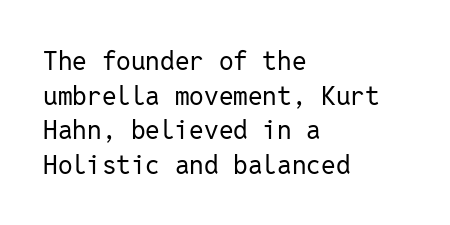
No chunkiness to these letters — they're not bold. A classic flush-left, rag-right setting is used for this passage. One glance says typical: line gaps are just what's usual. The letters sit at their default tracking, neither squeezed nor spread.
